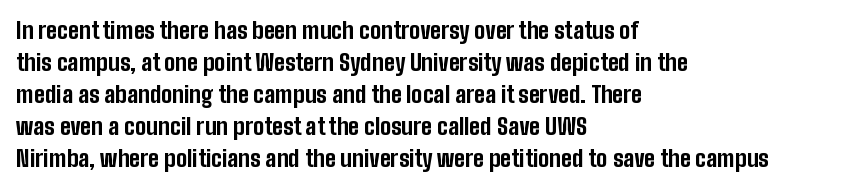
Q: Is the text bold? A: Yes.
Q: Is the text italic (slanted)? A: No, it is upright.
Q: Is the text underlined? A: No.
Q: How is the paragraph aligned? A: Left-aligned.
Q: Is the spacing between letters normal or unusually wide? A: Normal.
Q: Is the spacing between lines tight, normal or loose? A: Normal.
